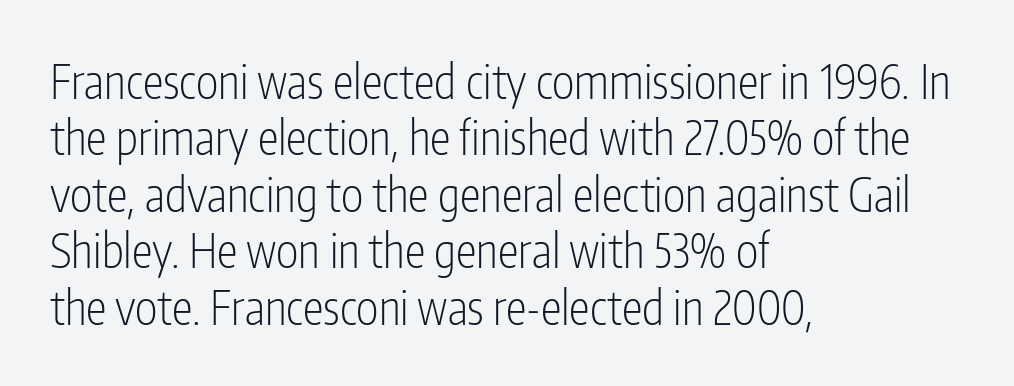
{"serif": "no", "italic": "no", "bold": "no", "weight": "light", "width": "condensed", "stroke_contrast": "low", "x_height": "medium", "monospaced": "no", "underline": "no", "align": "left", "line_spacing_ratio": 1.2, "letter_spacing": "normal", "letter_spacing_em": 0.0, "glyph_px": 47}
